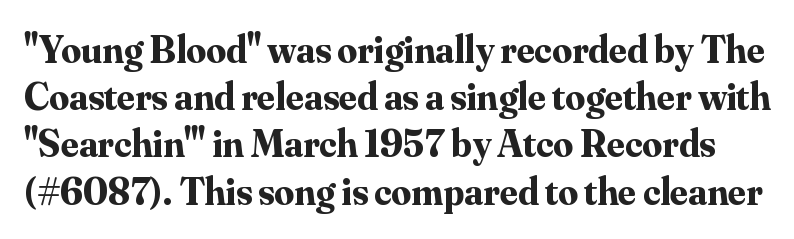
The image shows 39 px bold serif type, upright; set line spacing 1.21x, normal letter spacing, not underlined; medium stroke contrast and a small x-height.
